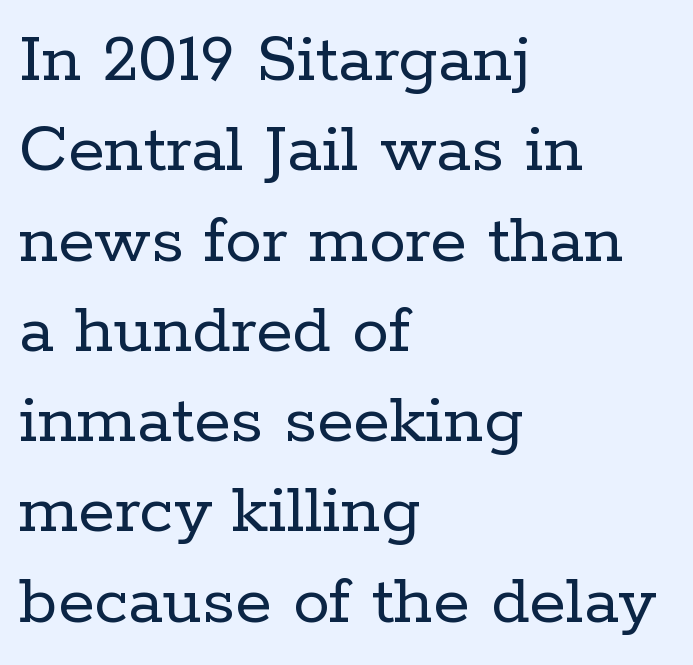
The image shows 74 px regular-weight serif type, upright; set left-aligned, line spacing 1.22x, normal letter spacing, not underlined; low stroke contrast and a medium x-height.
